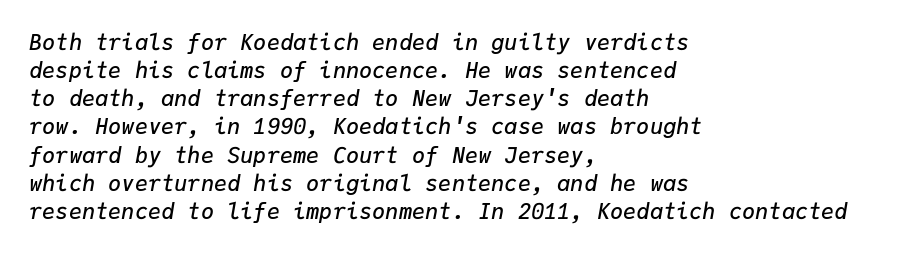
The image shows 22 px text type, italic (leaning right); set left-aligned, normal line spacing (1.28x), normal letter spacing, not underlined.
